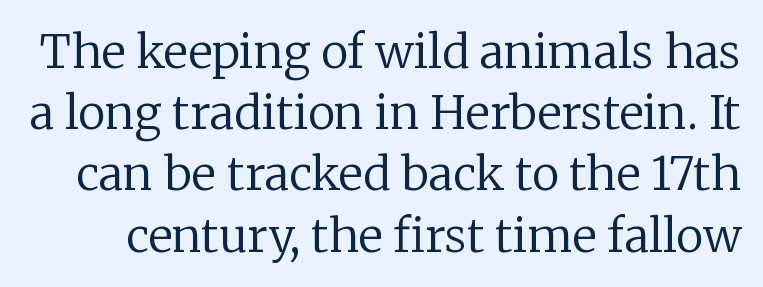
The type sits square on the baseline with zero lean. Line spacing here is normal. Weight: in the light-to-regular range. The specimen omits any rule beneath the text block's lines. Look at the tracking — it's just the regular setting, nothing added. Yep, those are serifs on the letters.
